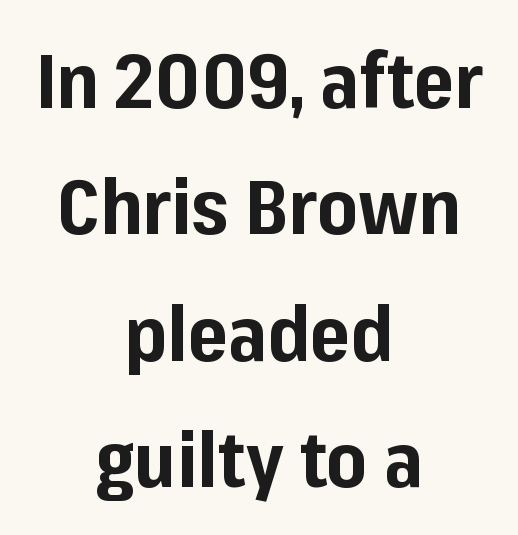
The image shows 77 px bold sans-serif type, upright; set centered, normal line spacing (1.64x), normal letter spacing, not underlined; low stroke contrast and a medium x-height.
